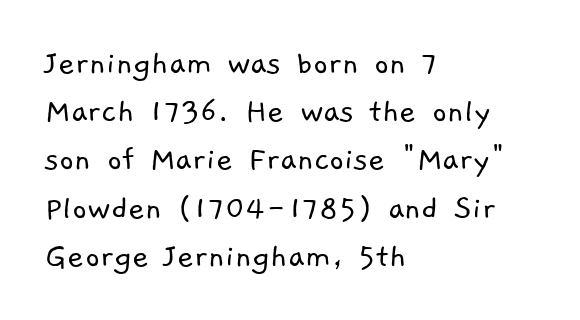
The image shows 36 px light sans-serif type; set left-aligned, normal line spacing (1.34x), normal letter spacing, not underlined; low stroke contrast and a medium x-height.
